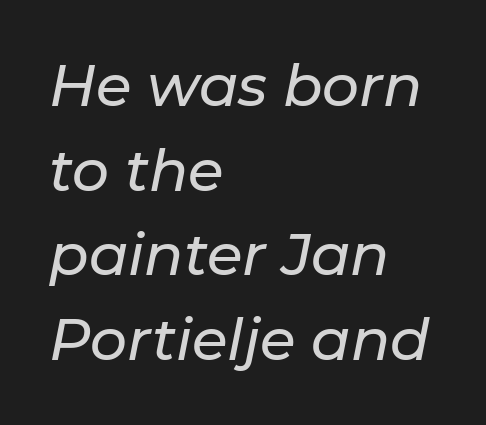
Q: Is the text italic (slanted)? A: Yes, it leans right by about 11 degrees.
Q: Is the text underlined? A: No.
Q: How is the paragraph aligned? A: Left-aligned.
Q: Is the spacing between letters normal or unusually wide? A: Normal.
Q: Is the spacing between lines tight, normal or loose? A: Normal.
Q: Width (condensed, normal, or wide)? A: Normal.
Q: Stroke contrast? A: Low.
Q: x-height? A: Medium.
Q: Monospaced? A: No.
